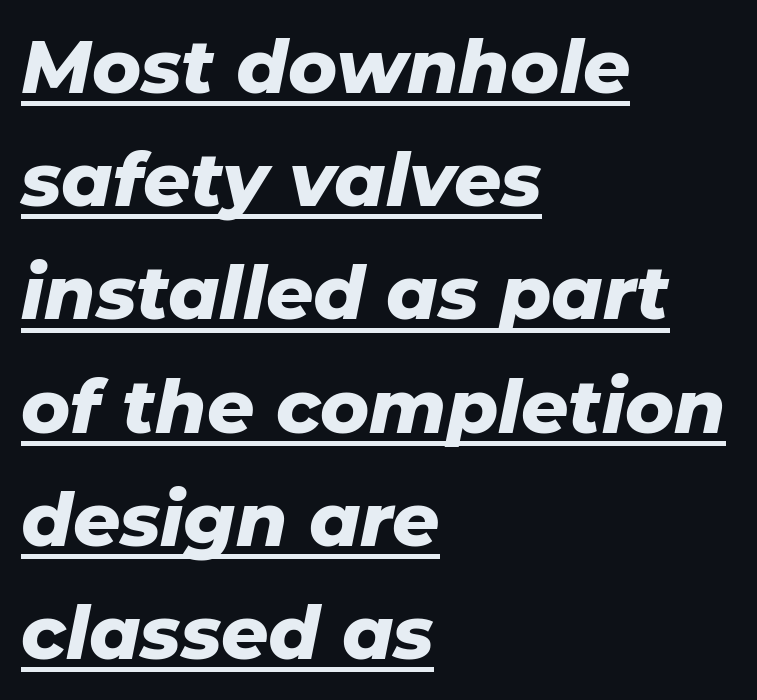
The image shows 74 px heavy type, italic (leaning right); set left-aligned, normal line spacing (1.53x), normal letter spacing, underlined; low stroke contrast and a medium x-height.
